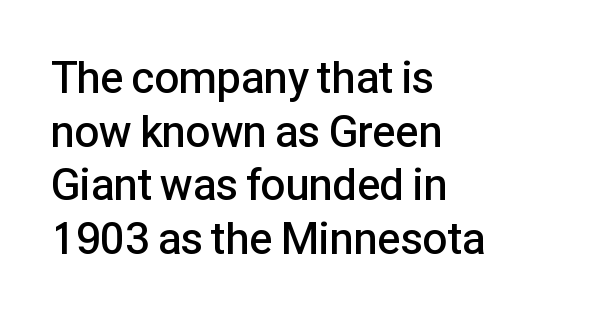
{"serif": "no", "italic": "no", "bold": "semi", "weight": "semibold", "width": "normal", "stroke_contrast": "low", "x_height": "medium", "monospaced": "no", "underline": "no", "align": "left", "line_spacing_ratio": 1.22, "letter_spacing": "normal", "letter_spacing_em": 0.0, "glyph_px": 44}
